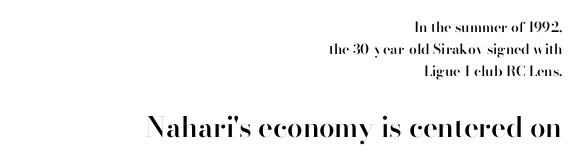
Q: Is the text bold? A: Semi-bold.
Q: Is the text italic (slanted)? A: No, it is upright.
Q: Is the typeface a serif or a sans-serif typeface? A: Sans-serif.
Q: Is the text underlined? A: No.
Q: How is the paragraph aligned? A: Right-aligned.
Q: Is the spacing between letters normal or unusually wide? A: Normal.
Q: Is the spacing between lines tight, normal or loose? A: Normal.
Q: Which block of text is set in a larger size, the first (top) or the second (bottom)? A: The second (bottom) one.
Q: Width (condensed, normal, or wide)? A: Normal.
Q: Stroke contrast? A: High.
Q: x-height? A: Small.
Q: Monospaced? A: No.
